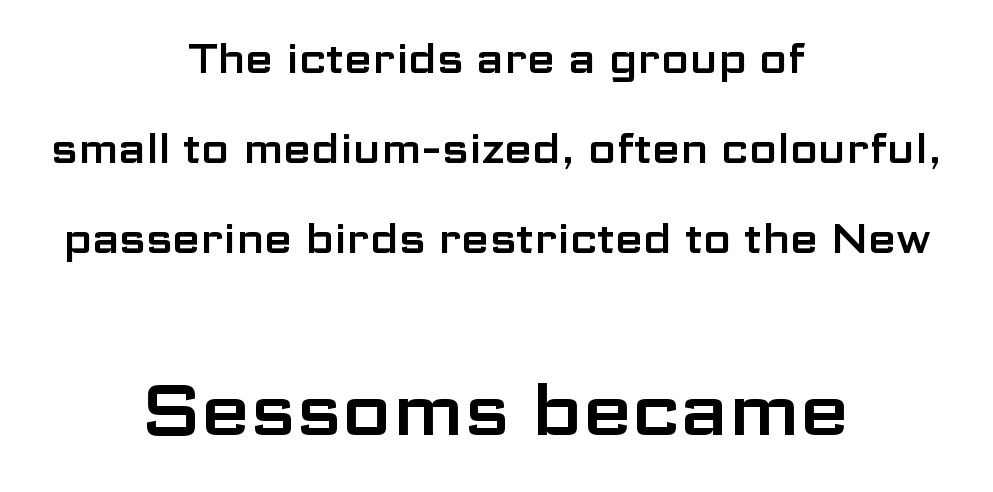
Unmarked baselines from the first word to the last. The space between consecutive lines is lavish. The face used here is rendered with its standard letterfit. The passage shown is typeset with a sans-serif family. Varying glyph widths throughout — classic text-font behaviour. Which margin do the lines hug? Neither — every line sits in the middle.
